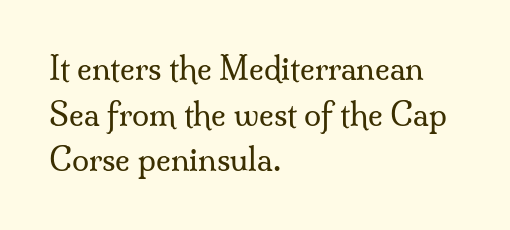
Q: Is the text bold? A: No.
Q: Is the text italic (slanted)? A: No, it is upright.
Q: Is the typeface a serif or a sans-serif typeface? A: Serif.
Q: Is the text underlined? A: No.
Q: How is the paragraph aligned? A: Left-aligned.
Q: Is the spacing between letters normal or unusually wide? A: Normal.
Q: Is the spacing between lines tight, normal or loose? A: Normal.
Q: Width (condensed, normal, or wide)? A: Normal.
Q: Stroke contrast? A: Medium.
Q: x-height? A: Small.
Q: Monospaced? A: No.
